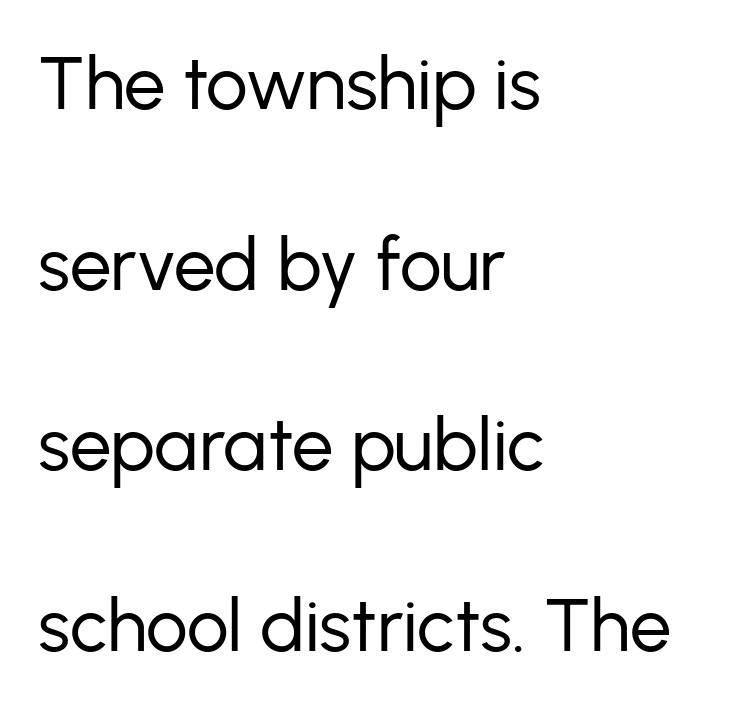
Q: Is the text bold? A: No.
Q: Is the text italic (slanted)? A: No, it is upright.
Q: Is the typeface a serif or a sans-serif typeface? A: Sans-serif.
Q: Is the text underlined? A: No.
Q: How is the paragraph aligned? A: Left-aligned.
Q: Is the spacing between letters normal or unusually wide? A: Normal.
Q: Is the spacing between lines tight, normal or loose? A: Loose.
Q: Width (condensed, normal, or wide)? A: Normal.
Q: Stroke contrast? A: Low.
Q: x-height? A: Medium.
Q: Monospaced? A: No.
